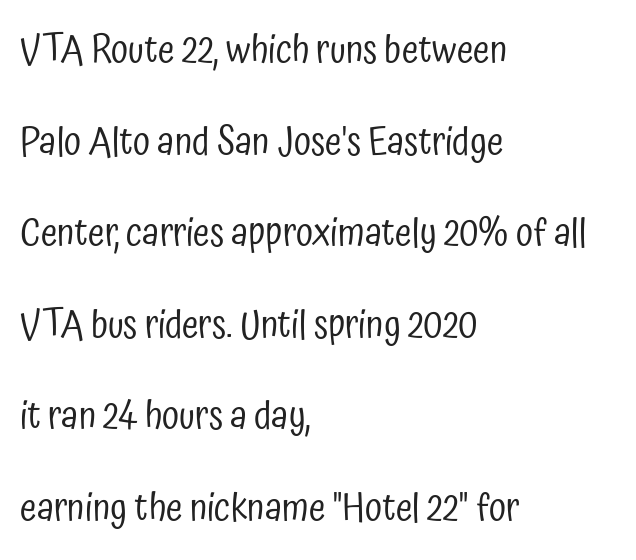
Quick note: not italic, upright. Is this a fixed-width face? No — the glyphs have proportional, varying widths. Are there feet on the stems? There aren't — it's a sans. Line starts are locked; line ends wander. Glance below the letters and you will spot only blank space.
